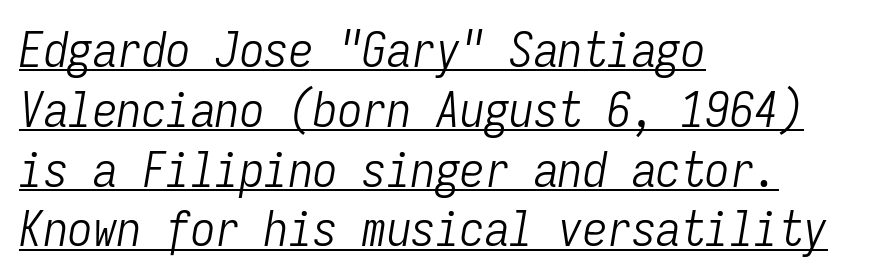
Glance below the letters and you will spot a drawn line. The glyphs look as if they've been sheared to an angle. No extra tracking has been applied to these lines. The letters look calm and open, with moderate or lighter stems. Line starts are locked; line ends wander. Do the characters align in a grid? Yes, the font is monospaced.
